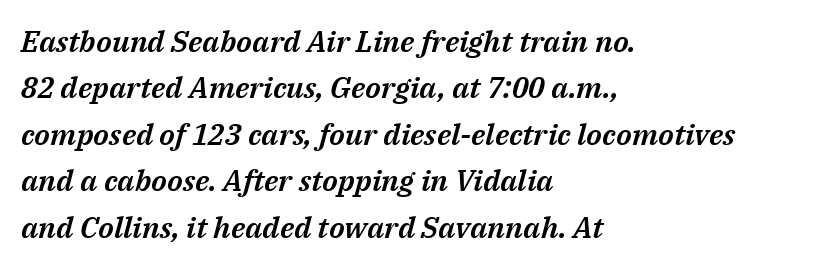
The image shows 30 px text type, italic (leaning right); set left-aligned, normal line spacing (1.55x), normal letter spacing, not underlined; medium stroke contrast and a medium x-height.
